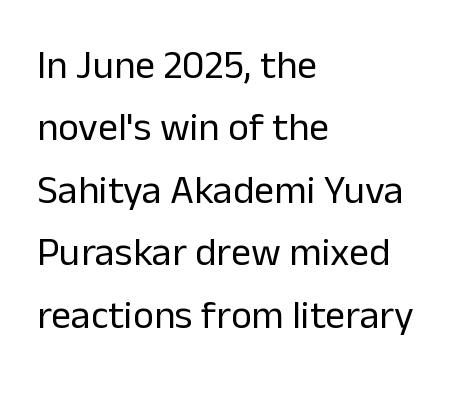
{"serif": "no", "italic": "no", "bold": "no", "weight": "regular", "width": "normal", "stroke_contrast": "low", "x_height": "medium", "monospaced": "no", "underline": "no", "align": "left", "line_spacing": "normal", "line_spacing_ratio": 1.56, "letter_spacing": "normal", "letter_spacing_em": 0.0, "glyph_px": 40}
